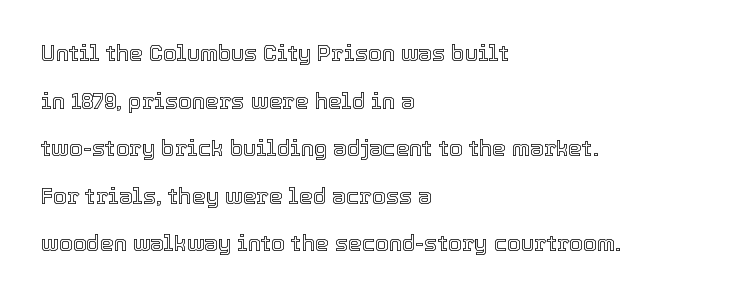
Bare-footed words on every line. Each new line begins a long way beneath the previous one. When letters stand straight like this, we call the style roman or upright. The passage shown has conventional tracking throughout.
